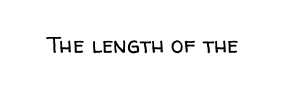
The image shows 23 px text type, upright; set normal letter spacing, not underlined.
